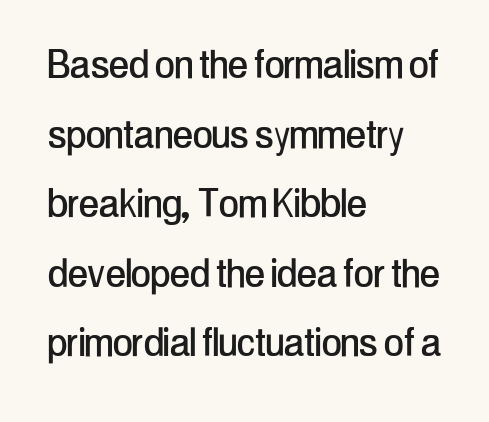
{"serif": "no", "italic": "no", "width": "condensed", "stroke_contrast": "low", "x_height": "medium", "monospaced": "no", "underline": "no", "align": "left", "line_spacing": "normal", "line_spacing_ratio": 1.45, "letter_spacing": "normal", "letter_spacing_em": 0.0, "glyph_px": 48}
